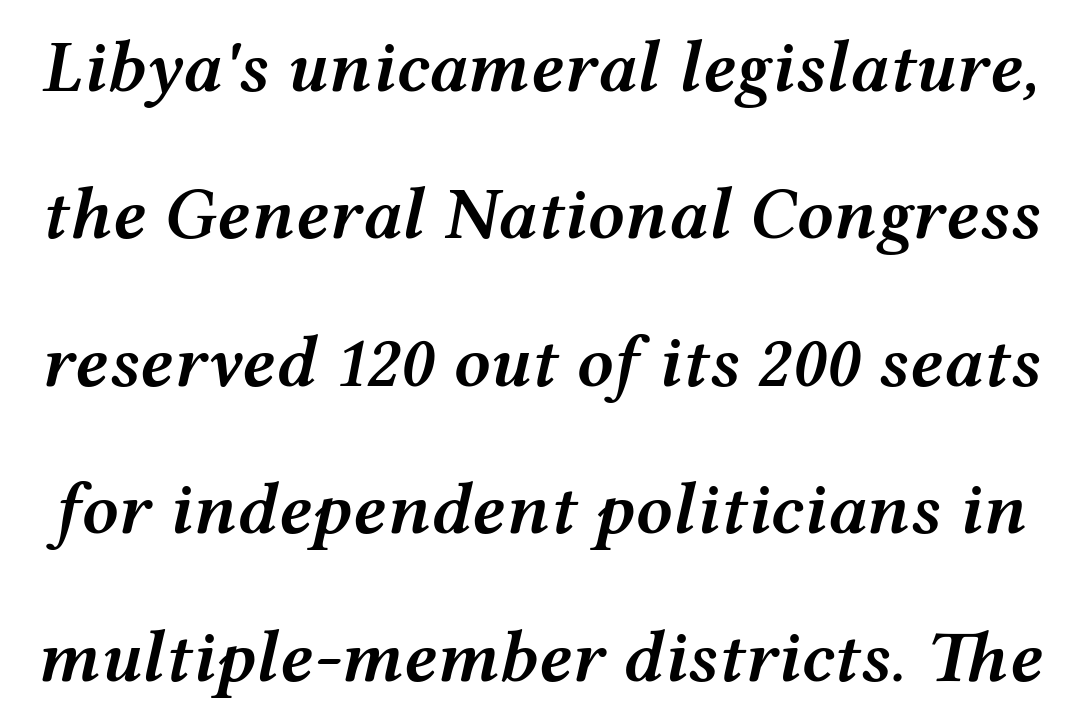
The image shows 73 px semibold, wide type, italic (leaning right); set loose line spacing (2.02x), normal letter spacing, not underlined; medium stroke contrast and a medium x-height.
